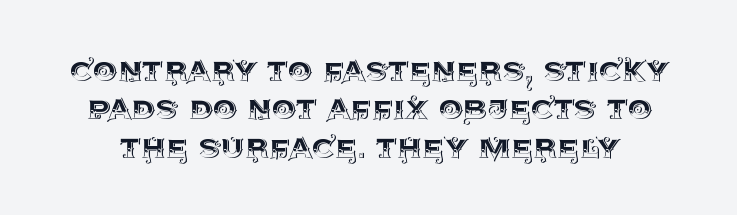
The image shows 38 px text type, upright; set tight line spacing (1.01x), normal letter spacing, not underlined; a large x-height.
